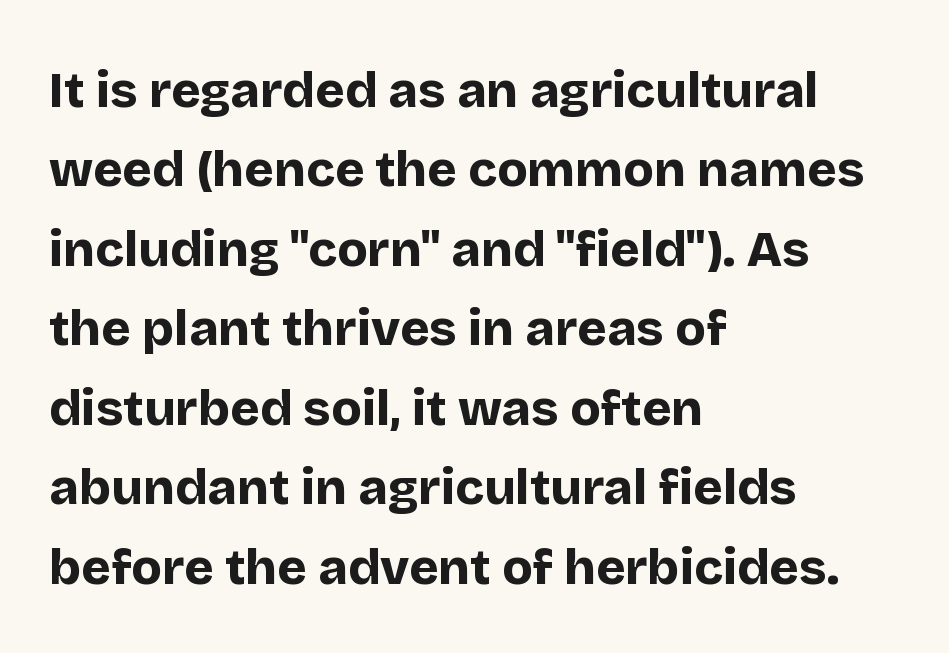
The image shows 50 px bold sans-serif type, upright; set left-aligned, normal line spacing (1.59x), normal letter spacing, not underlined; low stroke contrast and a large x-height.
